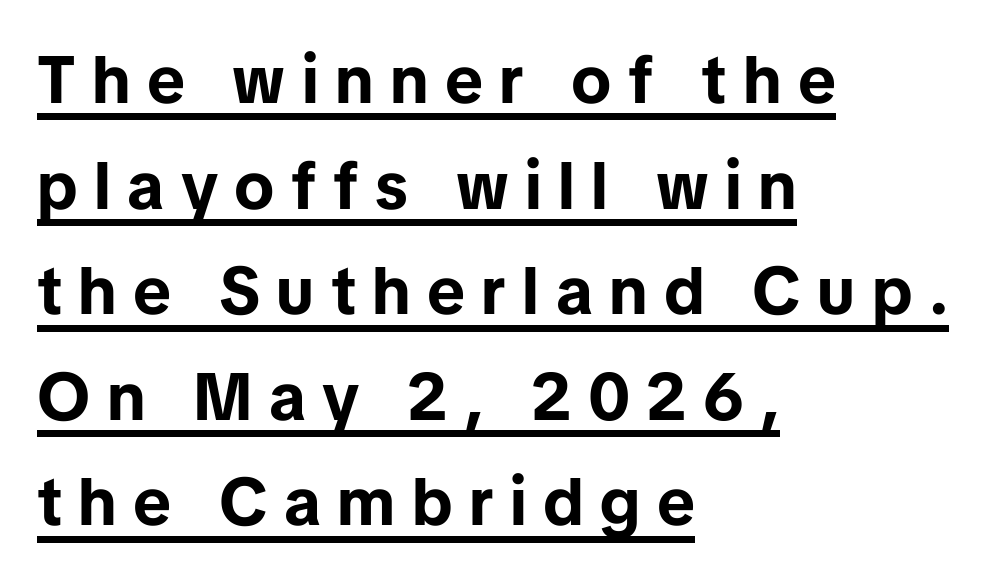
The passage shown is emphatically bold. Each letter keeps its own natural width here, so spacing adapts to shape. Vertical strokes here are truly vertical. The passage shown is typeset with a sans-serif family. What's the leading like? Ordinary, nothing unusual. These characters rest on top of a visible drawn line.
